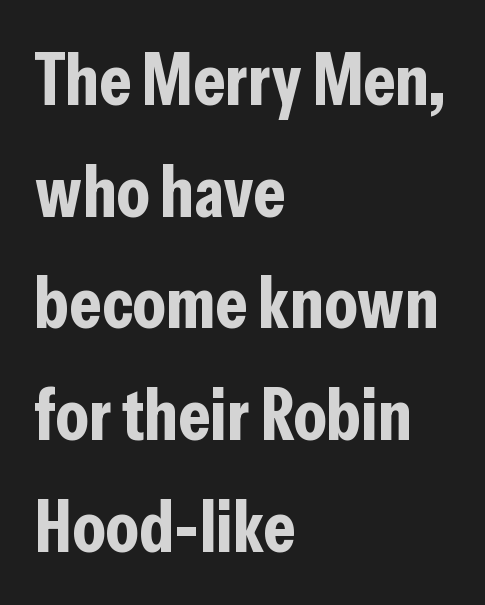
Decoration check: the copy has no underline. The strokes are fattened all the way to bold. The typeface chosen for these lines omits serifs. Regular leading.
